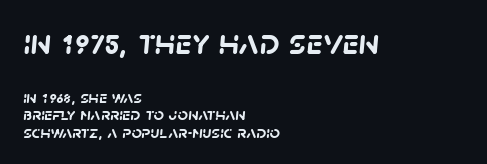
{"serif": "no", "bold": "yes", "weight": "semibold", "width": "normal", "stroke_contrast": "low", "x_height": "large", "monospaced": "no", "underline": "no", "align": "left", "line_spacing": "tight", "line_spacing_ratio": 0.97, "letter_spacing": "normal", "letter_spacing_em": 0.0, "larger_block": "first", "size_ratio": 2.0, "glyph_px": 36}
